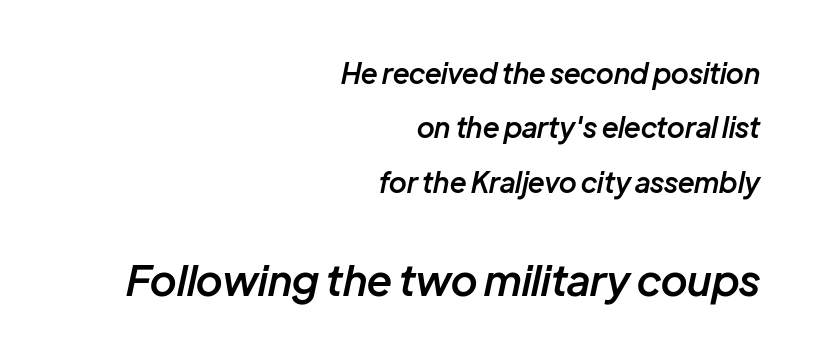
Q: Is the text bold? A: Semi-bold.
Q: Is the text italic (slanted)? A: Yes, it leans right by about 12 degrees.
Q: Is the text underlined? A: No.
Q: How is the paragraph aligned? A: Right-aligned.
Q: Is the spacing between letters normal or unusually wide? A: Normal.
Q: Is the spacing between lines tight, normal or loose? A: Loose.
Q: Which block of text is set in a larger size, the first (top) or the second (bottom)? A: The second (bottom) one.
Q: Width (condensed, normal, or wide)? A: Normal.
Q: Stroke contrast? A: Low.
Q: x-height? A: Medium.
Q: Monospaced? A: No.
